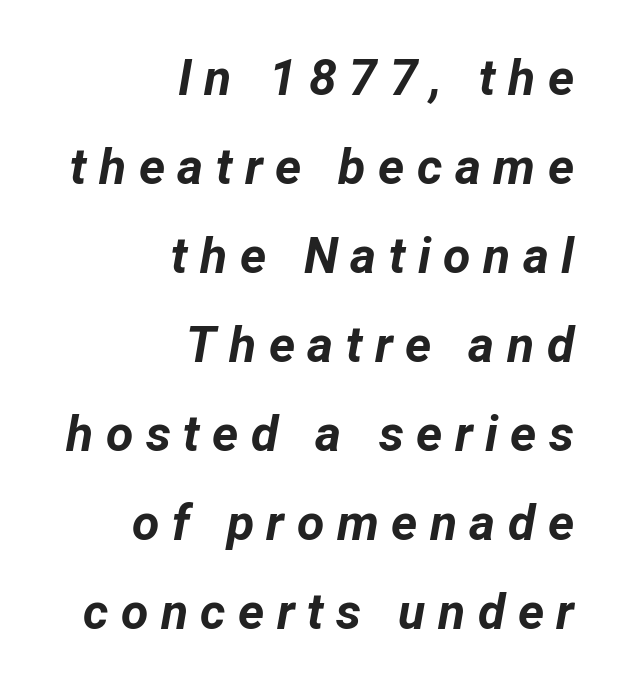
{"italic": "yes", "lean": "right", "slant_degrees": 12, "bold": "yes", "weight": "bold", "width": "normal", "stroke_contrast": "low", "x_height": "medium", "monospaced": "no", "underline": "no", "align": "right", "line_spacing_ratio": 1.78, "letter_spacing": "wide", "letter_spacing_em": 0.25, "glyph_px": 50}
